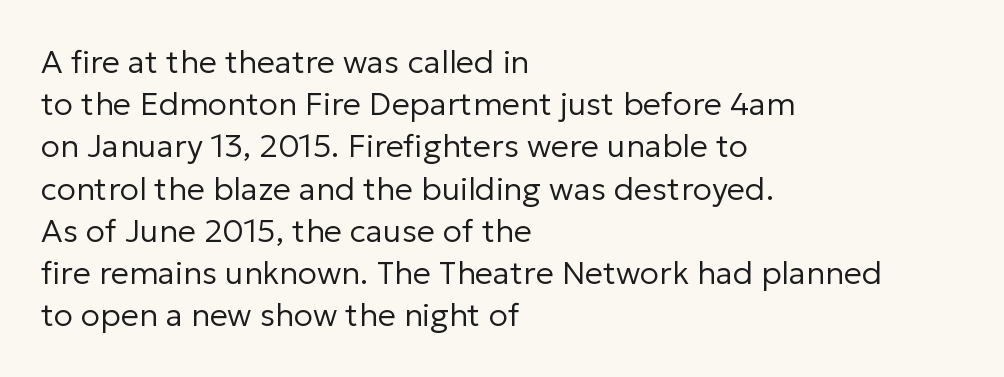
Looks like regular typesetting: each glyph gets only the width it needs. The compositor pushed each line to the left boundary. Nope, no serifs anywhere on these letters. This rendering features lettering with no underline.
